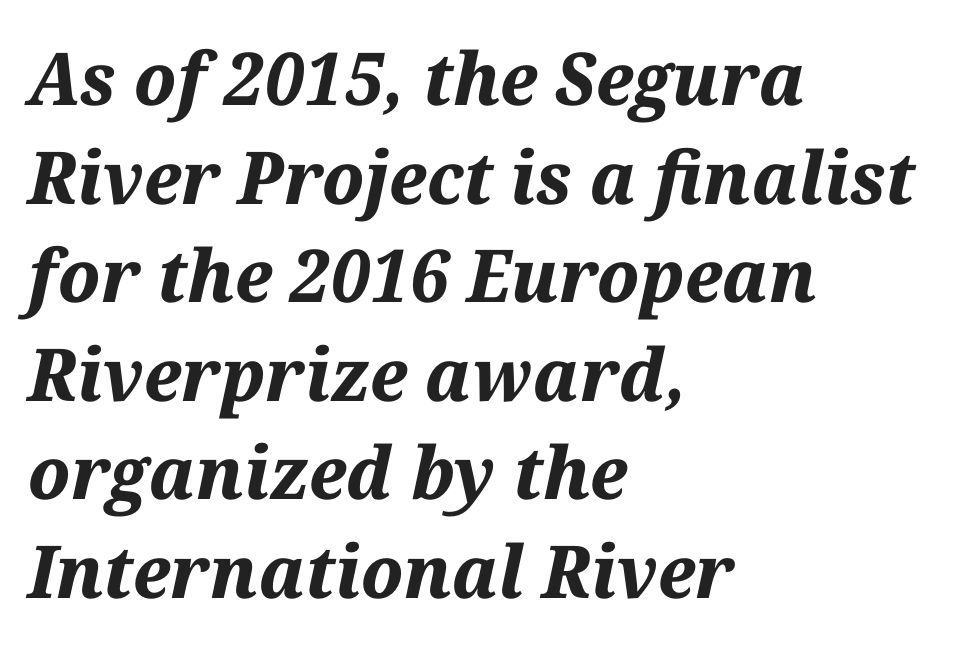
Q: Is the text bold? A: Yes.
Q: Is the text italic (slanted)? A: Yes, it leans right by about 12 degrees.
Q: Is the text underlined? A: No.
Q: How is the paragraph aligned? A: Left-aligned.
Q: Is the spacing between letters normal or unusually wide? A: Normal.
Q: Is the spacing between lines tight, normal or loose? A: Normal.
Q: Width (condensed, normal, or wide)? A: Normal.
Q: Stroke contrast? A: Medium.
Q: x-height? A: Medium.
Q: Monospaced? A: No.
